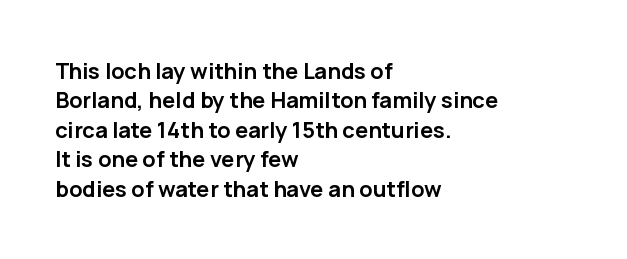
Q: Is the text bold? A: Yes.
Q: Is the text italic (slanted)? A: No, it is upright.
Q: Is the text underlined? A: No.
Q: How is the paragraph aligned? A: Left-aligned.
Q: Is the spacing between letters normal or unusually wide? A: Normal.
Q: Is the spacing between lines tight, normal or loose? A: Normal.
